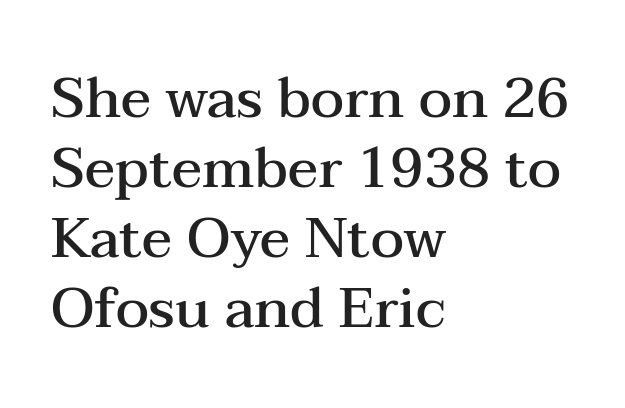
The lines are quadded left. This is roman type, the default non-slanted kind. Stroke terminals: seriffed. Each row of text sits above clean, open space.
